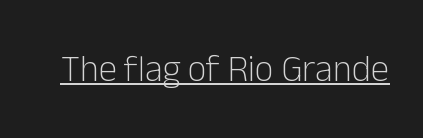
The passage shown is typed in a proportional face where columns would drift. Inter-character spacing is left at the font's built-in metrics. I'd call this a sans setting — the letters go barefoot. The letterforms sit at book weight or below. The letters stand straight up with perfectly vertical stems.
